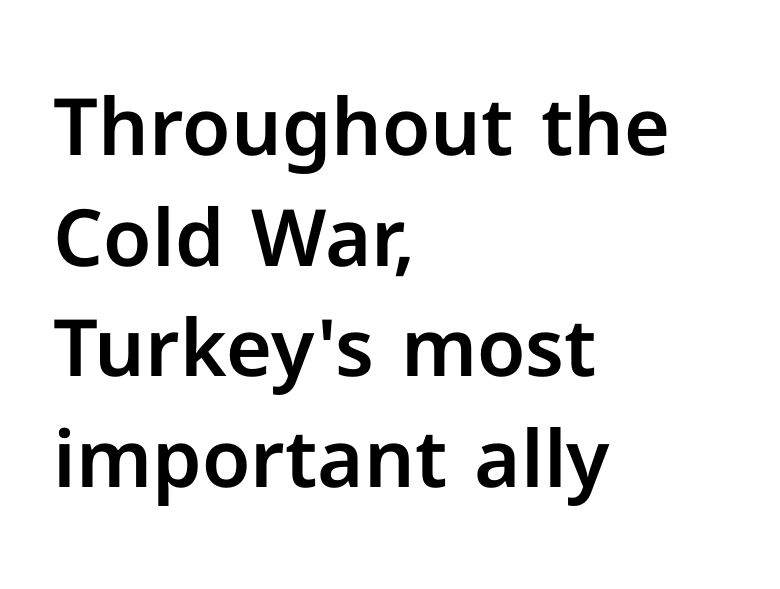
{"serif": "no", "italic": "no", "width": "normal", "stroke_contrast": "low", "x_height": "medium", "monospaced": "no", "underline": "no", "align": "left", "line_spacing": "normal", "line_spacing_ratio": 1.4, "letter_spacing": "normal", "letter_spacing_em": 0.0, "glyph_px": 79}
